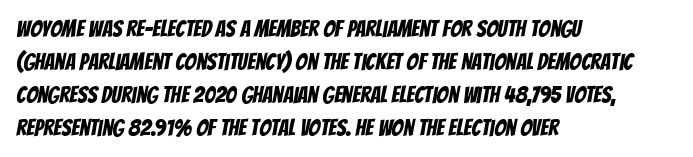
The image shows 23 px text type; set left-aligned, normal line spacing (1.43x), normal letter spacing, not underlined.
